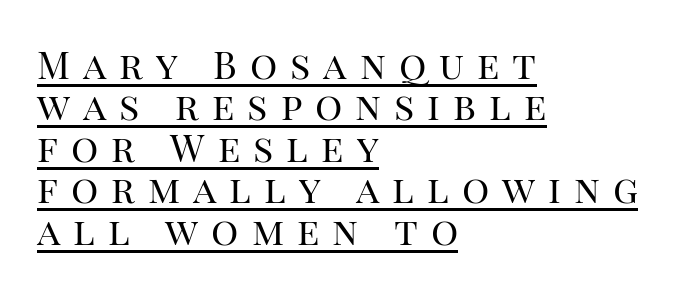
The image shows 38 px regular-weight serif type, upright; set left-aligned, tight line spacing (1.09x), unusually wide letter spacing (+0.34 em), underlined; high stroke contrast and a large x-height.
